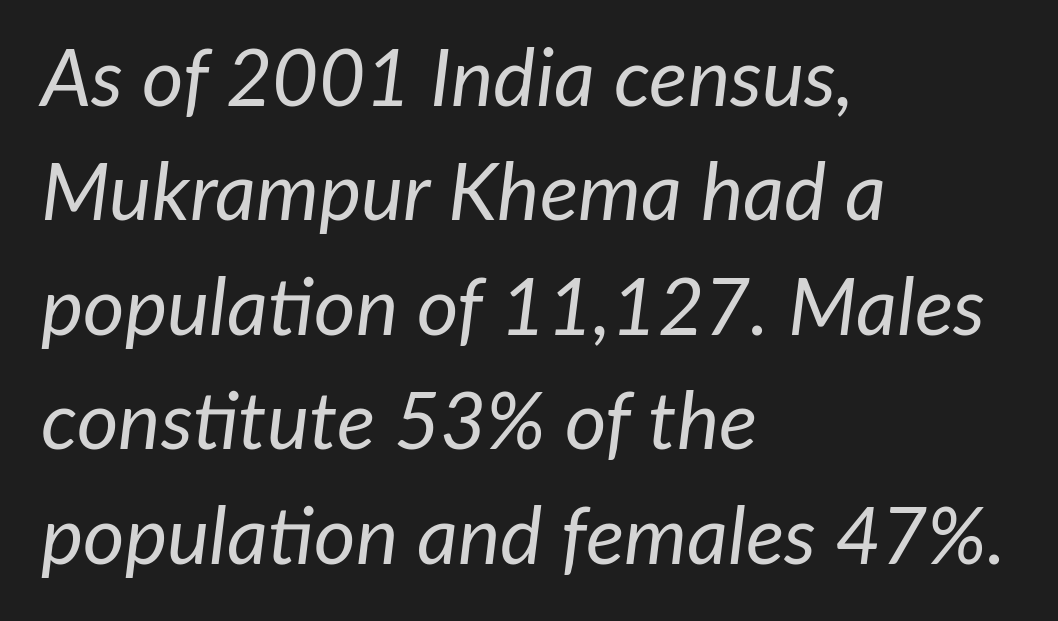
Q: Is the text bold? A: No.
Q: Is the text italic (slanted)? A: Yes, it leans right by about 7 degrees.
Q: Is the text underlined? A: No.
Q: How is the paragraph aligned? A: Left-aligned.
Q: Is the spacing between letters normal or unusually wide? A: Normal.
Q: Is the spacing between lines tight, normal or loose? A: Normal.
Q: Width (condensed, normal, or wide)? A: Normal.
Q: Stroke contrast? A: Low.
Q: x-height? A: Medium.
Q: Monospaced? A: No.
